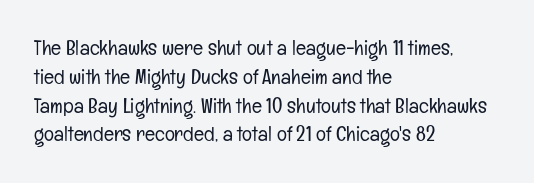
{"italic": "no", "bold": "no", "underline": "no", "align": "left", "line_spacing": "normal", "line_spacing_ratio": 1.37, "letter_spacing": "normal", "letter_spacing_em": 0.0, "glyph_px": 21}
